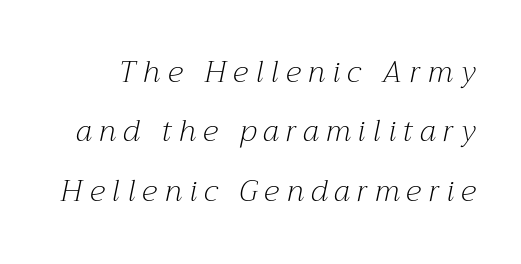
The image shows 30 px light serif type, italic (leaning right); set loose line spacing (1.98x), unusually wide letter spacing (+0.24 em), not underlined; medium stroke contrast and a medium x-height.
